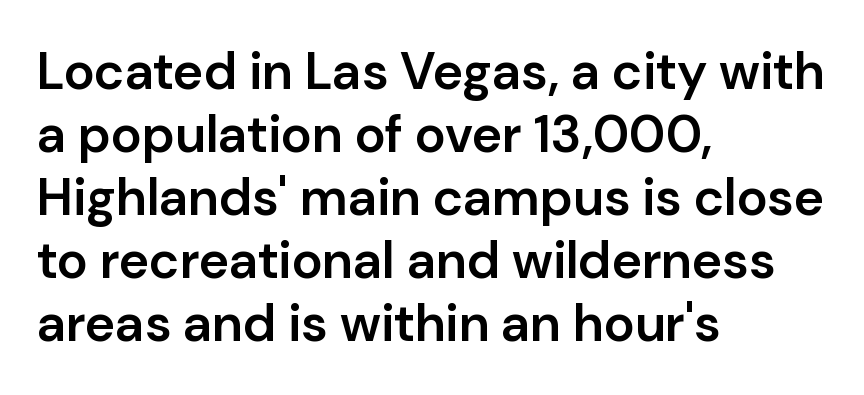
Q: Is the text bold? A: Semi-bold.
Q: Is the text italic (slanted)? A: No, it is upright.
Q: Is the typeface a serif or a sans-serif typeface? A: Sans-serif.
Q: Is the text underlined? A: No.
Q: How is the paragraph aligned? A: Left-aligned.
Q: Is the spacing between letters normal or unusually wide? A: Normal.
Q: Width (condensed, normal, or wide)? A: Normal.
Q: Stroke contrast? A: Low.
Q: x-height? A: Medium.
Q: Monospaced? A: No.
